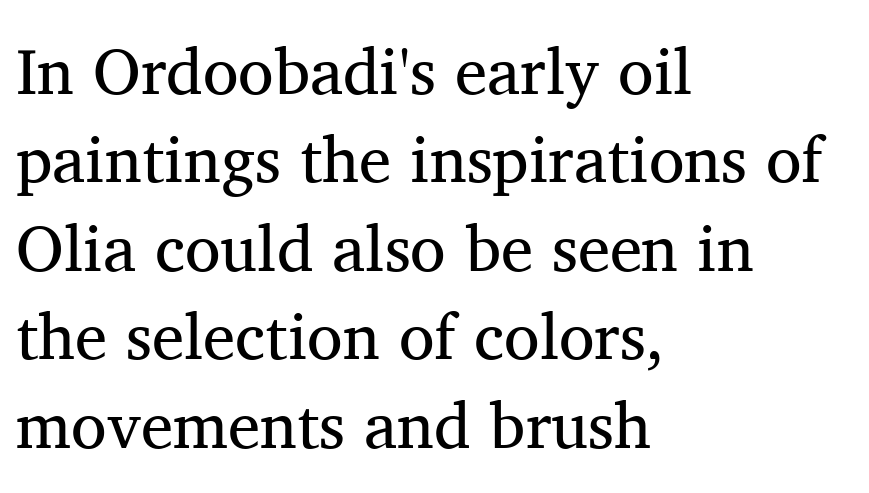
Q: Is the text bold? A: No.
Q: Is the text italic (slanted)? A: No, it is upright.
Q: Is the typeface a serif or a sans-serif typeface? A: Serif.
Q: Is the text underlined? A: No.
Q: How is the paragraph aligned? A: Left-aligned.
Q: Is the spacing between letters normal or unusually wide? A: Normal.
Q: Is the spacing between lines tight, normal or loose? A: Normal.
Q: Width (condensed, normal, or wide)? A: Normal.
Q: Stroke contrast? A: Medium.
Q: x-height? A: Medium.
Q: Monospaced? A: No.
